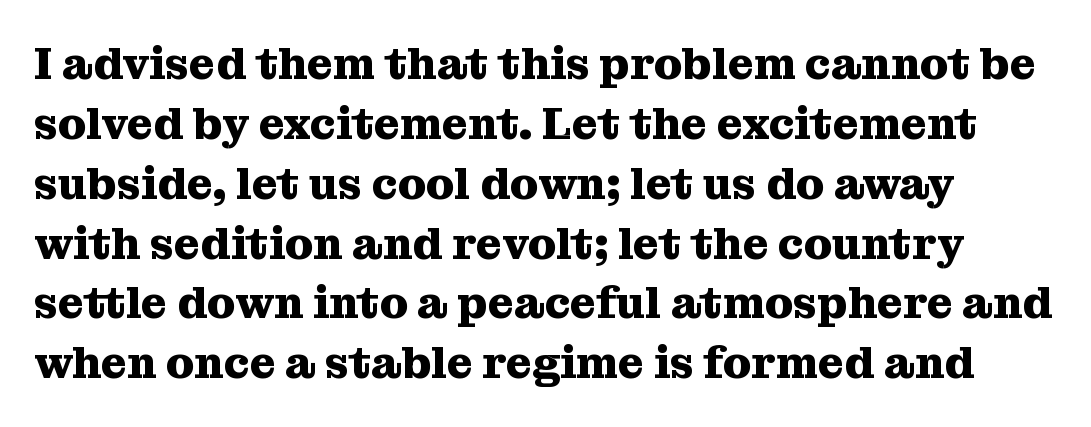
This rendering features lettering with no underline. A classic flush-left, rag-right setting is used for this passage. Upright lettering throughout. A typesetter would label this face a serif. Words appear dense and cohesive because spacing is normal. In terms of weight, the rendering is a true, heavy bold.
